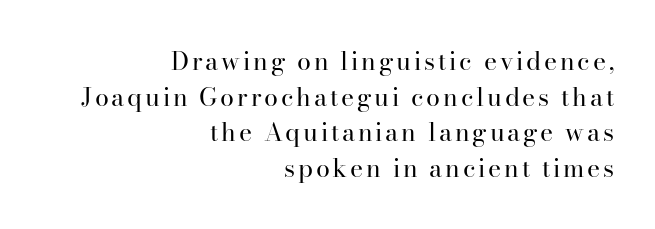
This rendering uses right alignment, leaving the left contour irregular. Type without underlining. The passage shown stacks its lines at a standard gap. Weight: in the light-to-regular range. It's the straight-up-and-down kind of type.
